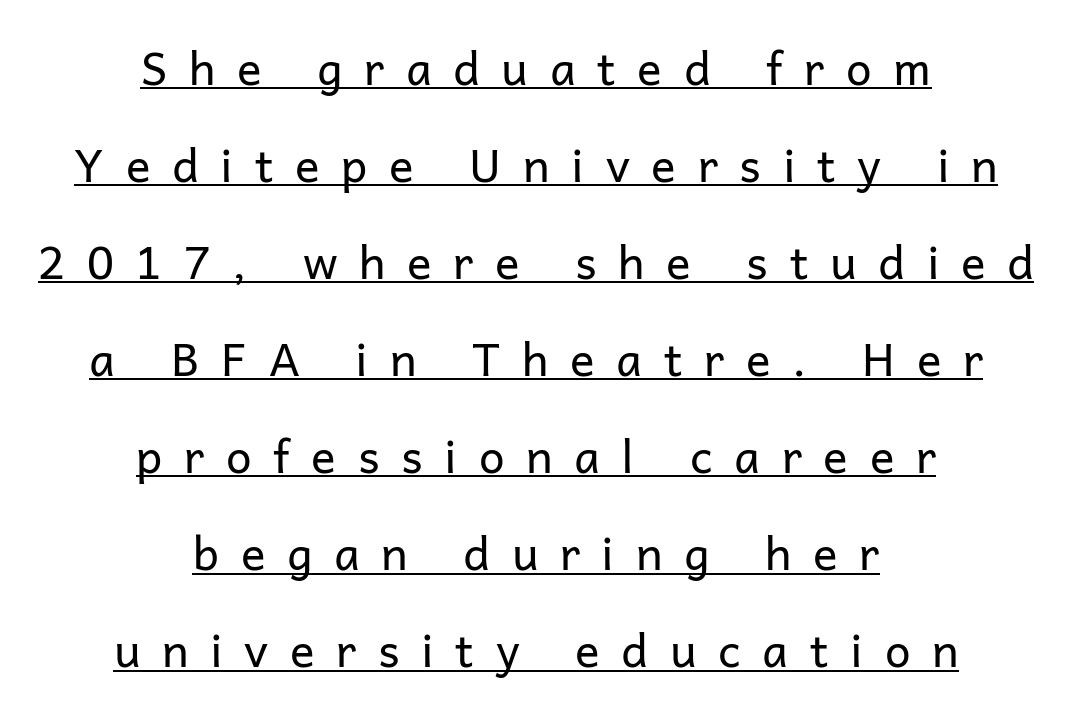
{"serif": "no", "italic": "no", "bold": "no", "weight": "regular", "width": "normal", "stroke_contrast": "low", "x_height": "medium", "monospaced": "no", "underline": "yes", "align": "center", "line_spacing": "loose", "line_spacing_ratio": 2.11, "letter_spacing": "wide", "letter_spacing_em": 0.47, "glyph_px": 46}
